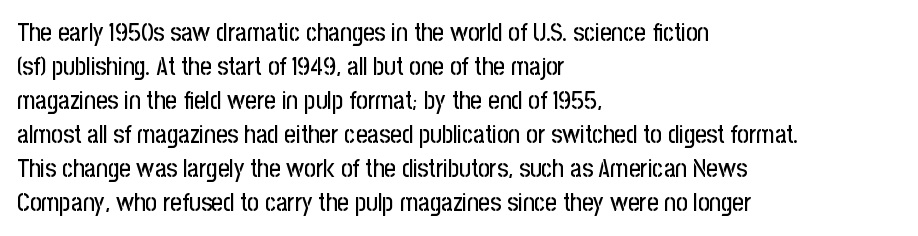
The image shows 25 px text type, upright; set left-aligned, normal line spacing (1.36x), normal letter spacing, not underlined.
